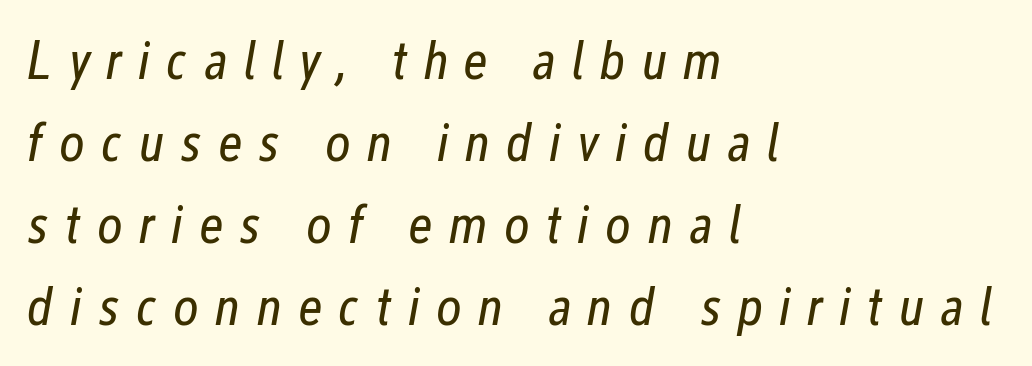
Quick note: interline space is typical. Emphasis-style slanted type is in use. Bold? No — there's no thickening of the strokes. Note the varied advance widths — an 'i' is clearly narrower than an 'm'.
